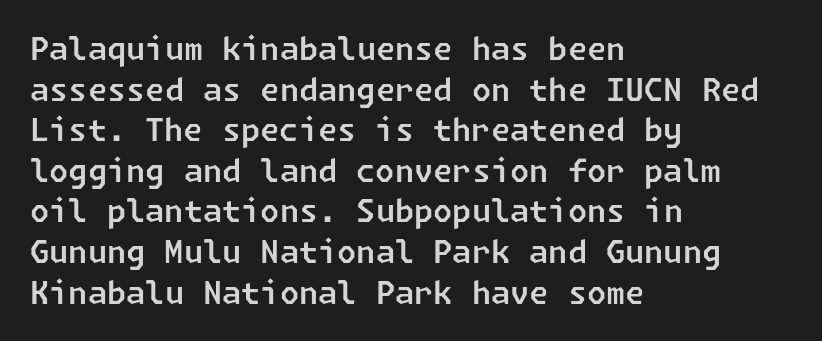
{"serif": "no", "width": "normal", "stroke_contrast": "low", "x_height": "medium", "underline": "no", "align": "left", "line_spacing": "normal", "line_spacing_ratio": 1.31, "letter_spacing": "normal", "letter_spacing_em": 0.0, "glyph_px": 31}
